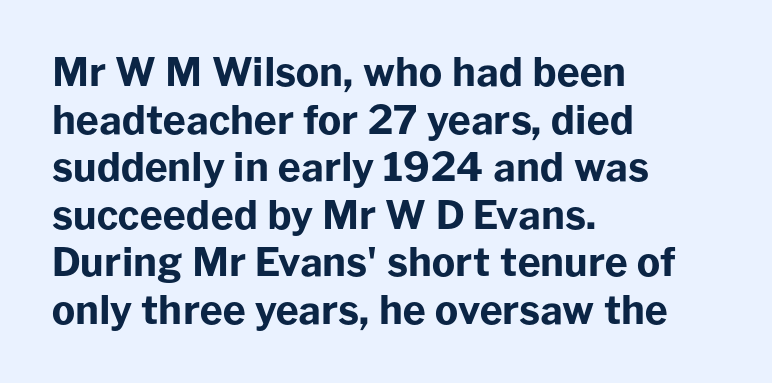
The image shows 39 px bold sans-serif type, upright; set left-aligned, line spacing 1.22x, normal letter spacing, not underlined; low stroke contrast and a medium x-height.
